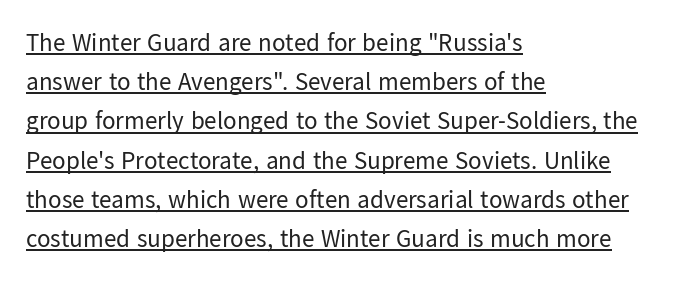
{"italic": "no", "bold": "no", "underline": "yes", "align": "left", "line_spacing": "normal", "line_spacing_ratio": 1.57, "letter_spacing": "normal", "letter_spacing_em": 0.0, "glyph_px": 25}
